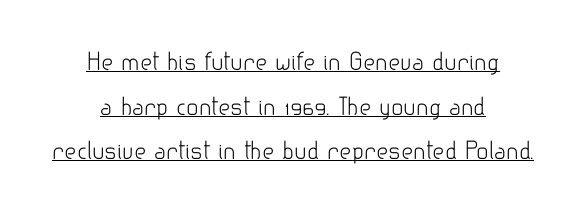
{"italic": "no", "bold": "no", "underline": "yes", "align": "center", "line_spacing": "loose", "line_spacing_ratio": 1.94, "letter_spacing": "normal", "letter_spacing_em": 0.0, "glyph_px": 23}
